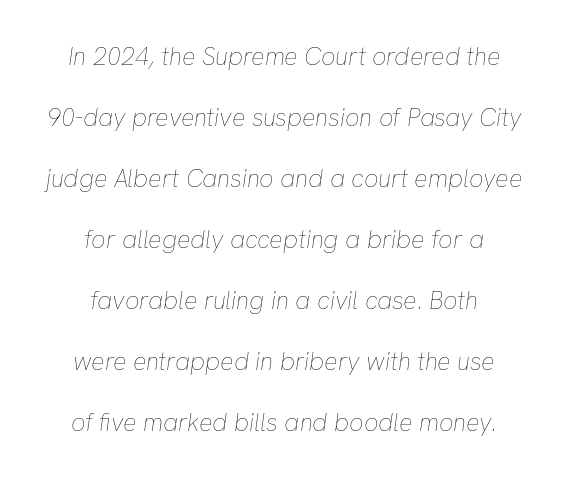
The image shows 25 px text type, italic (leaning right); set centered, loose line spacing (2.44x), normal letter spacing, not underlined.
